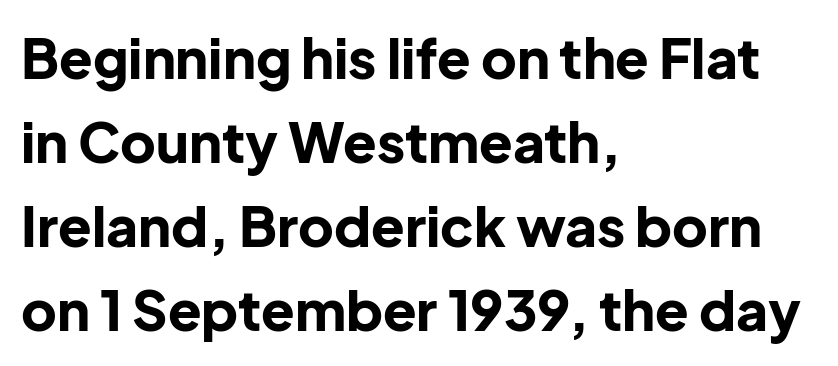
The image shows 55 px bold sans-serif type, upright; set left-aligned, normal line spacing (1.53x), normal letter spacing, not underlined; low stroke contrast and a medium x-height.
